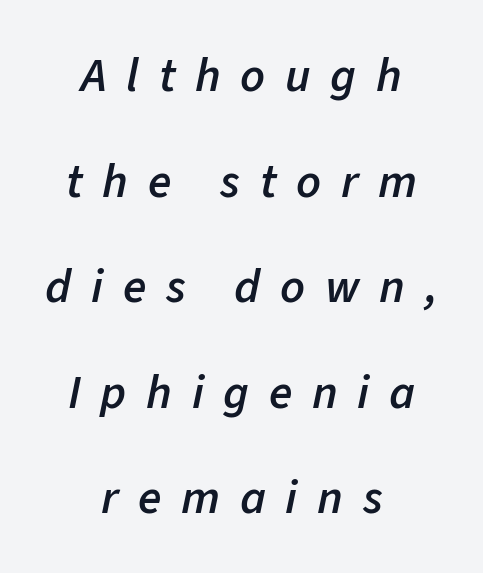
The image shows 48 px semibold type, italic (leaning right); set centered, loose line spacing (2.2x), unusually wide letter spacing (+0.41 em), not underlined; low stroke contrast and a medium x-height.
